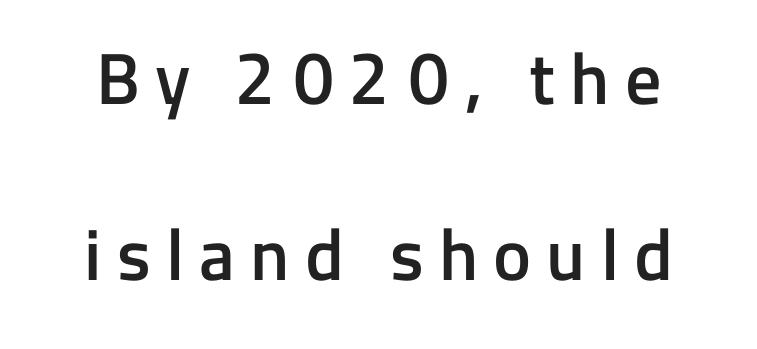
In terms of letterspacing, this is a distinctly airy, spread setting. The passage shown is typed in a proportional face where columns would drift. Quick note: not italic, upright. In terms of leading, this rendering errs on the spacious side.
